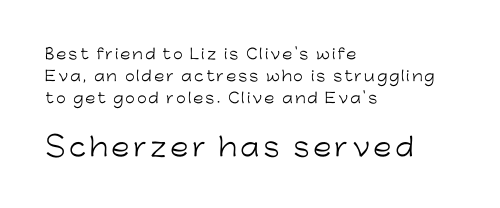
Q: Is the text bold? A: No.
Q: Is the text italic (slanted)? A: No, it is upright.
Q: Is the text underlined? A: No.
Q: How is the paragraph aligned? A: Left-aligned.
Q: Is the spacing between lines tight, normal or loose? A: Normal.
Q: Which block of text is set in a larger size, the first (top) or the second (bottom)? A: The second (bottom) one.
